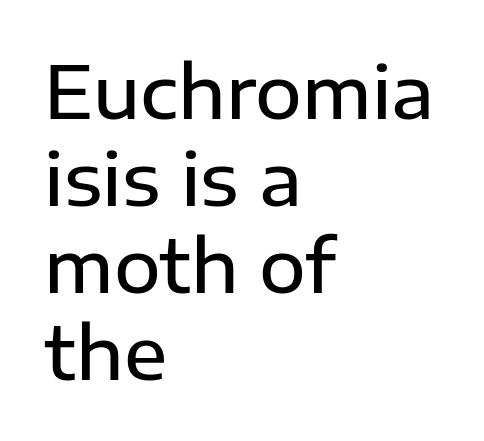
{"serif": "no", "italic": "no", "bold": "semi", "weight": "semibold", "width": "normal", "stroke_contrast": "low", "x_height": "medium", "monospaced": "no", "underline": "no", "align": "left", "line_spacing_ratio": 1.21, "letter_spacing": "normal", "letter_spacing_em": 0.0, "glyph_px": 72}
